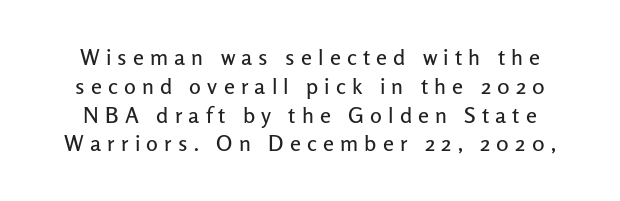
The image shows 22 px text type, upright; set normal line spacing (1.31x), unusually wide letter spacing (+0.28 em), not underlined.
